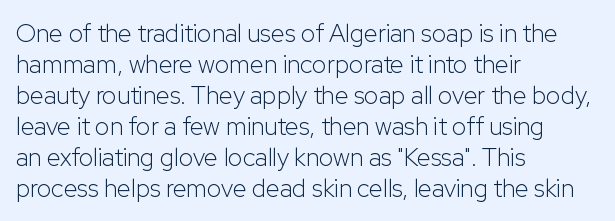
Q: Is the text bold? A: No.
Q: Is the text italic (slanted)? A: No, it is upright.
Q: Is the text underlined? A: No.
Q: How is the paragraph aligned? A: Left-aligned.
Q: Is the spacing between letters normal or unusually wide? A: Normal.
